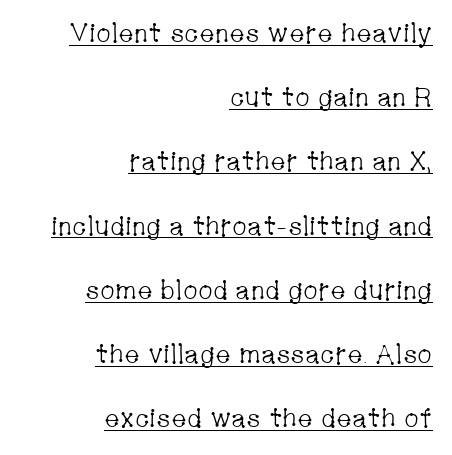
{"italic": "no", "bold": "no", "underline": "yes", "align": "right", "line_spacing": "loose", "line_spacing_ratio": 2.47, "letter_spacing": "normal", "letter_spacing_em": 0.0, "glyph_px": 26}
